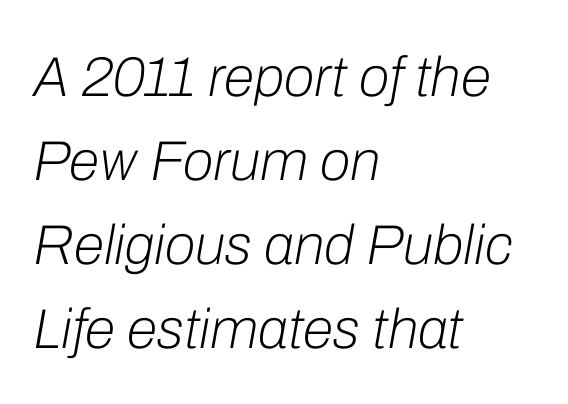
The image shows 56 px light type, italic (leaning right); set left-aligned, normal line spacing (1.5x), normal letter spacing, not underlined; low stroke contrast and a medium x-height.
